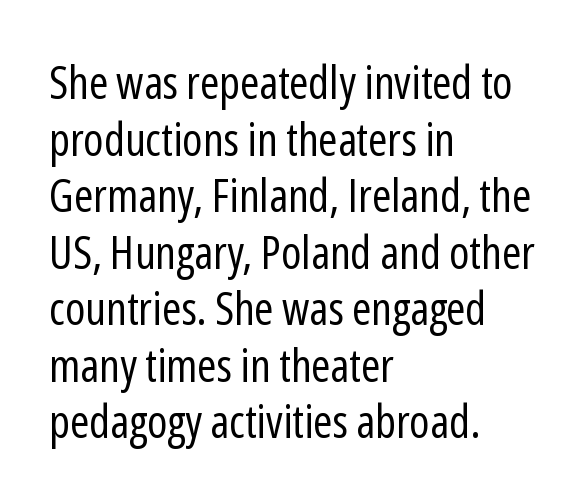
Q: Is the text bold? A: No.
Q: Is the text italic (slanted)? A: No, it is upright.
Q: Is the typeface a serif or a sans-serif typeface? A: Sans-serif.
Q: Is the text underlined? A: No.
Q: How is the paragraph aligned? A: Left-aligned.
Q: Is the spacing between letters normal or unusually wide? A: Normal.
Q: Width (condensed, normal, or wide)? A: Condensed.
Q: Stroke contrast? A: Low.
Q: x-height? A: Medium.
Q: Monospaced? A: No.
